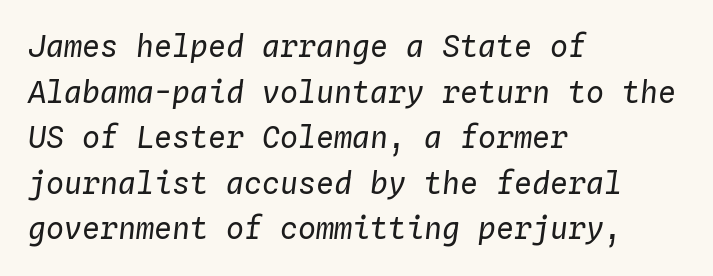
Q: Is the text bold? A: No.
Q: Is the text italic (slanted)? A: Yes, it leans right by about 4 degrees.
Q: Is the text underlined? A: No.
Q: How is the paragraph aligned? A: Left-aligned.
Q: Is the spacing between letters normal or unusually wide? A: Normal.
Q: Is the spacing between lines tight, normal or loose? A: Normal.
Q: Width (condensed, normal, or wide)? A: Normal.
Q: Stroke contrast? A: Low.
Q: x-height? A: Medium.
Q: Monospaced? A: Yes.
